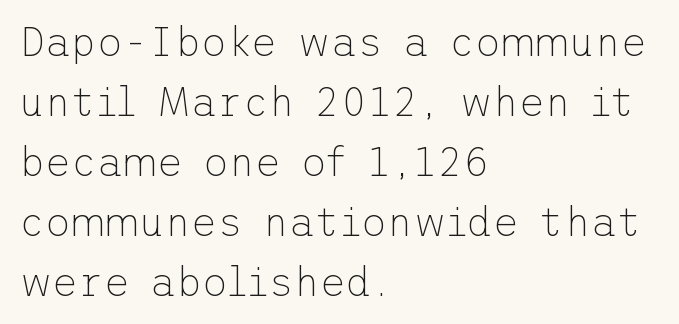
Q: Is the text bold? A: No.
Q: Is the text italic (slanted)? A: No, it is upright.
Q: Is the typeface a serif or a sans-serif typeface? A: Sans-serif.
Q: Is the text underlined? A: No.
Q: How is the paragraph aligned? A: Left-aligned.
Q: Is the spacing between letters normal or unusually wide? A: Normal.
Q: Is the spacing between lines tight, normal or loose? A: Normal.
Q: Width (condensed, normal, or wide)? A: Normal.
Q: Stroke contrast? A: Low.
Q: x-height? A: Medium.
